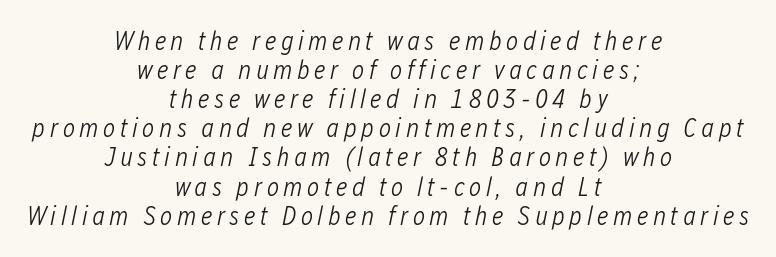
Vertical stems look standard width or narrower in stroke. Horizontal bands of white between lines are thin slivers. Italic: yes, the glyphs are oblique. Neither beginnings nor endings align; midpoints do. The area under the type is left untouched.
